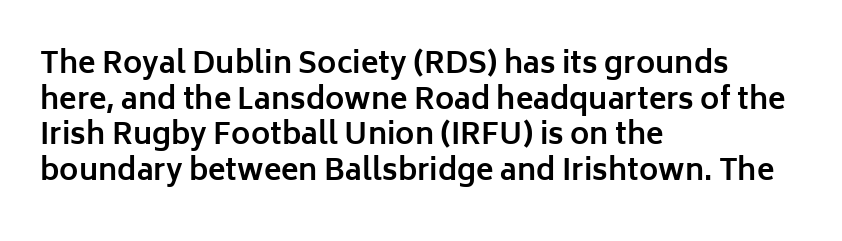
{"serif": "no", "italic": "no", "bold": "yes", "weight": "bold", "width": "normal", "stroke_contrast": "low", "x_height": "medium", "monospaced": "no", "underline": "no", "align": "left", "line_spacing_ratio": 1.23, "letter_spacing": "normal", "letter_spacing_em": 0.0, "glyph_px": 29}
